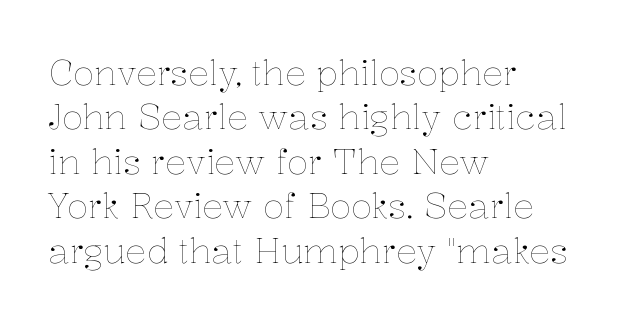
The designer left line spacing at the default. Does the lettering tilt? It doesn't — this is upright. The strokes carry an ordinary text weight at most. These lines are rendered in a variable-pitch font. Alignment: flush left.
